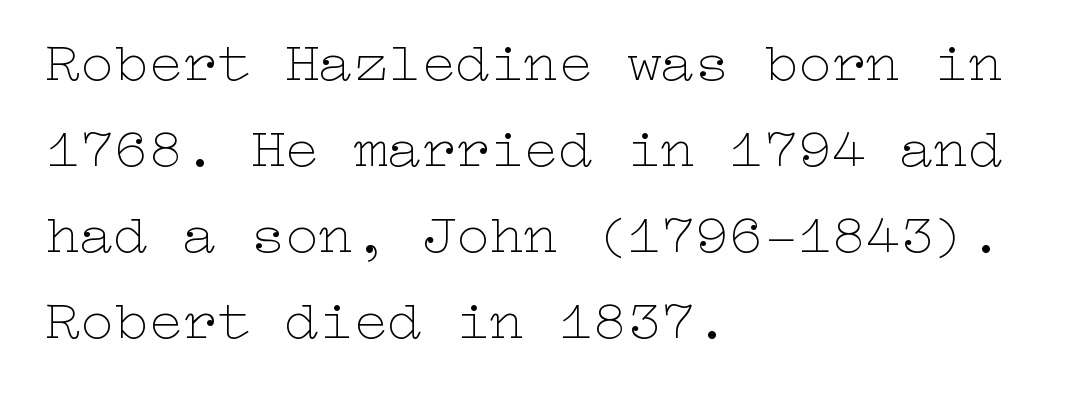
{"italic": "no", "bold": "no", "weight": "thin", "width": "wide", "stroke_contrast": "low", "x_height": "medium", "underline": "no", "align": "left", "line_spacing": "normal", "line_spacing_ratio": 1.51, "letter_spacing": "normal", "letter_spacing_em": 0.0, "glyph_px": 57}
